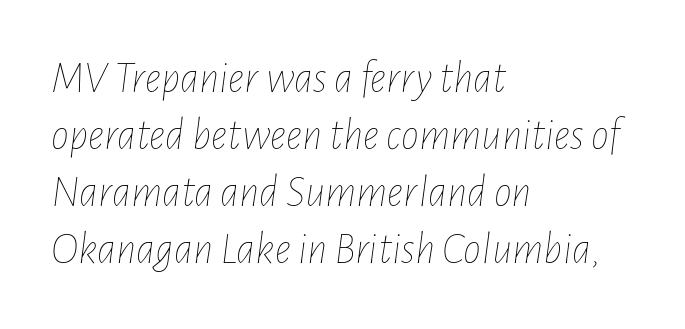
A typesetter would call this proportional, since set widths differ per character. This is oblique type, the kind used for emphasis or titles. The area under the type is left untouched. Is the letter spacing exaggerated? No — it looks like the ordinary default. No heavy texture on the line: the type isn't bold.
